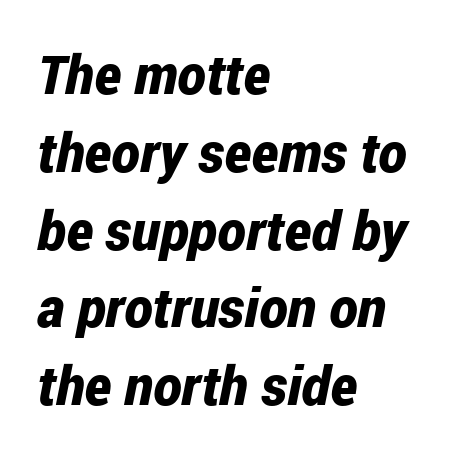
The image shows 54 px bold, condensed type, italic (leaning right); set left-aligned, normal line spacing (1.44x), normal letter spacing, not underlined; low stroke contrast and a medium x-height.
